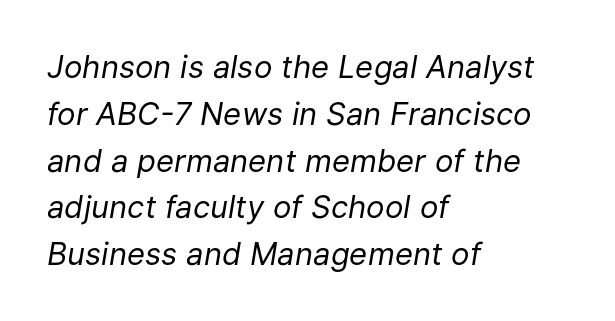
{"italic": "yes", "lean": "right", "slant_degrees": 9, "bold": "no", "weight": "regular", "width": "normal", "stroke_contrast": "low", "x_height": "medium", "monospaced": "no", "underline": "no", "align": "left", "line_spacing": "normal", "line_spacing_ratio": 1.51, "letter_spacing": "normal", "letter_spacing_em": 0.0, "glyph_px": 31}
